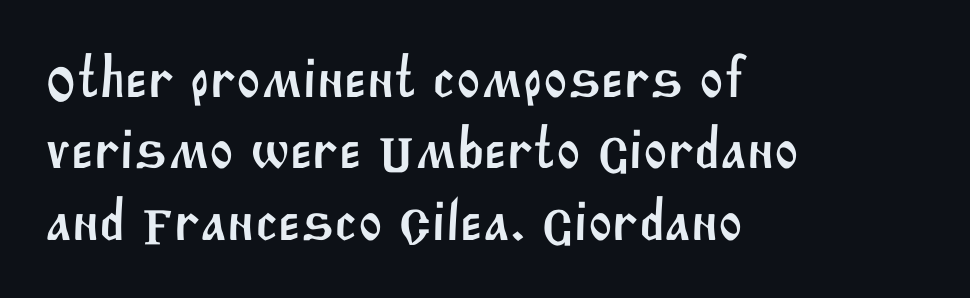
{"serif": "no", "width": "normal", "stroke_contrast": "medium", "x_height": "large", "monospaced": "no", "underline": "no", "align": "left", "line_spacing_ratio": 1.23, "letter_spacing": "normal", "letter_spacing_em": 0.0, "glyph_px": 58}
